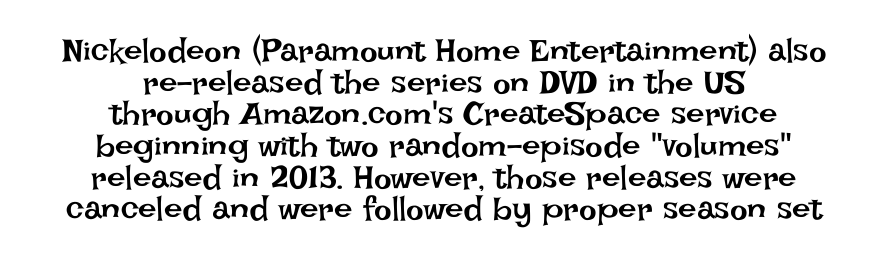
The image shows 33 px regular-weight type, upright; set centered, tight line spacing (0.96x), normal letter spacing, not underlined; low stroke contrast and a large x-height.
